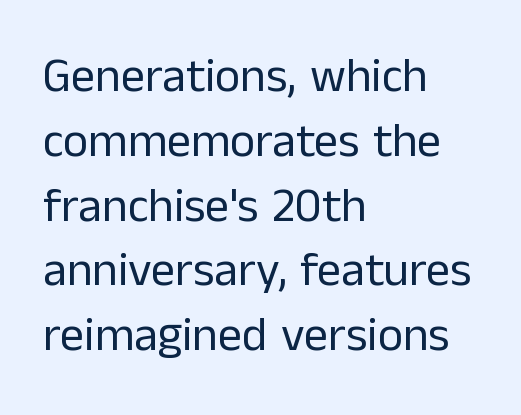
{"serif": "no", "italic": "no", "bold": "no", "weight": "regular", "width": "normal", "stroke_contrast": "low", "x_height": "medium", "monospaced": "no", "underline": "no", "align": "left", "line_spacing": "normal", "line_spacing_ratio": 1.35, "letter_spacing": "normal", "letter_spacing_em": 0.0, "glyph_px": 48}
